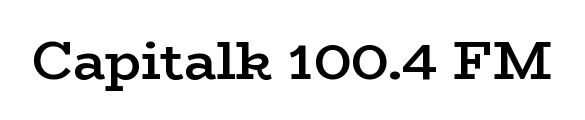
Quick note: underline off. Every stem runs plumb, perpendicular to the baseline. How heavy is the stroke? Medium-heavy — a semibold, shy of bold. Note: serifs present on the glyphs. These lines are rendered in a variable-pitch font. Caption: standard tracking, unaltered.
